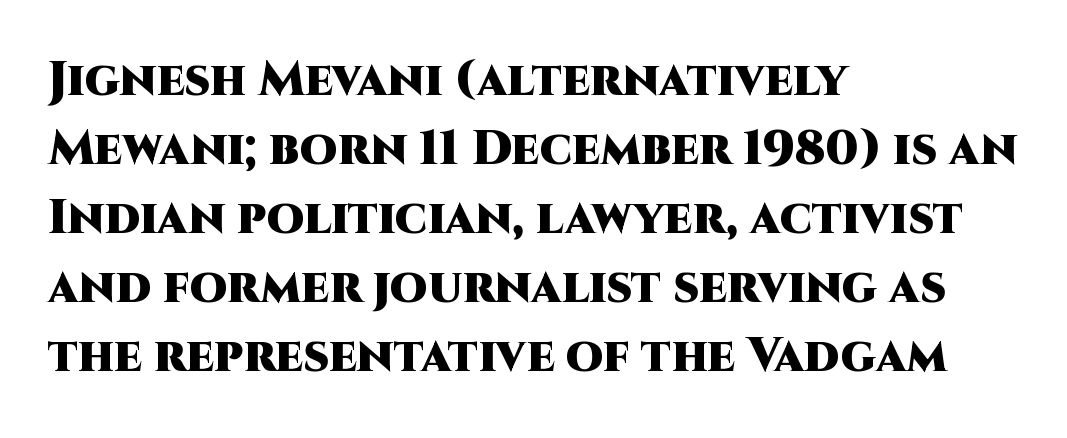
Stroke terminals: plain, sans-serif. Pretty heavy lettering here — definitely bold. Each line starts at the same left margin while the right side varies. A normal amount of white space separates one row of letters from the next. The foot of each line stays bare and open.
